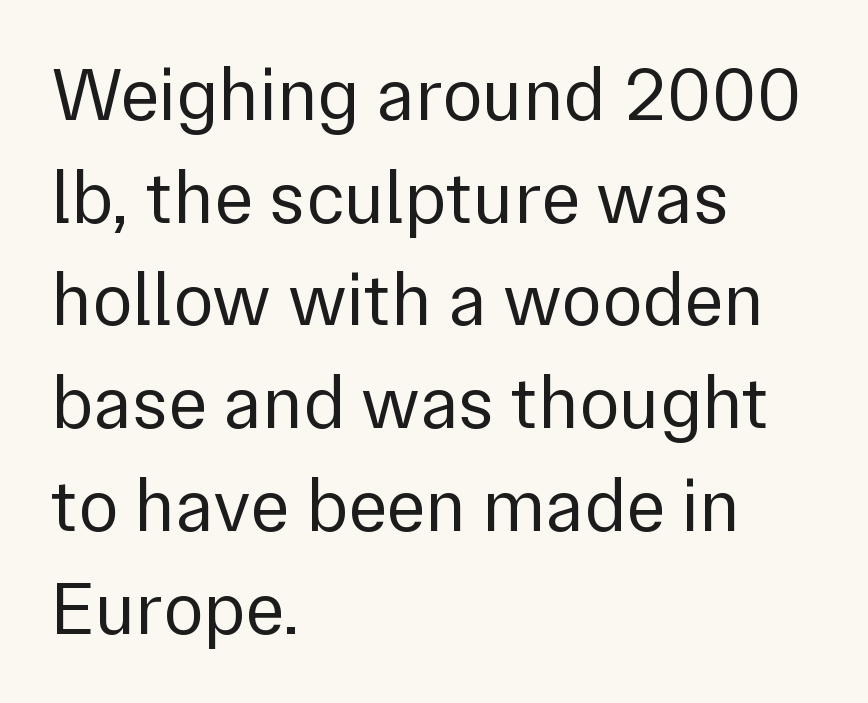
Q: Is the text bold? A: No.
Q: Is the text italic (slanted)? A: No, it is upright.
Q: Is the typeface a serif or a sans-serif typeface? A: Sans-serif.
Q: Is the text underlined? A: No.
Q: How is the paragraph aligned? A: Left-aligned.
Q: Is the spacing between letters normal or unusually wide? A: Normal.
Q: Is the spacing between lines tight, normal or loose? A: Normal.
Q: Width (condensed, normal, or wide)? A: Normal.
Q: Stroke contrast? A: Low.
Q: x-height? A: Medium.
Q: Monospaced? A: No.
